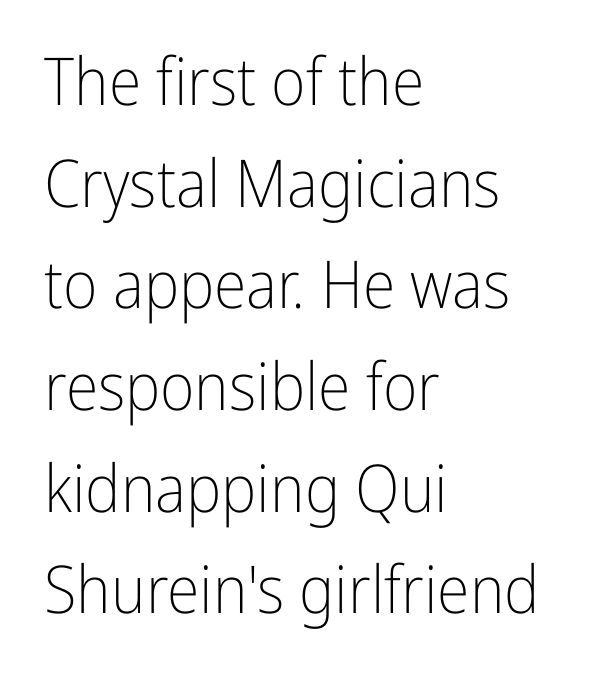
The image shows 66 px light, condensed sans-serif type, upright; set left-aligned, normal line spacing (1.54x), normal letter spacing, not underlined; low stroke contrast and a medium x-height.
